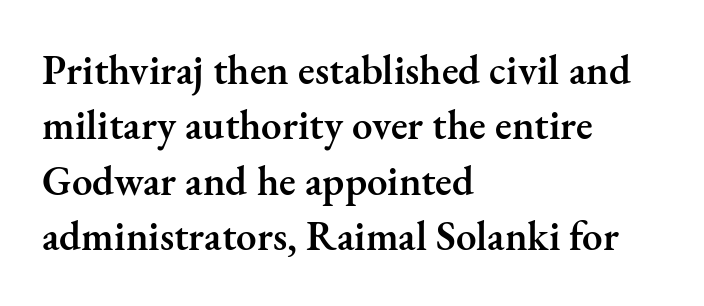
In terms of posture, this sample is upright. Leading: standard. Every row of glyphs begins at an identical x-position on the left. A bit beefed up — I'd call it semibold rather than bold.
